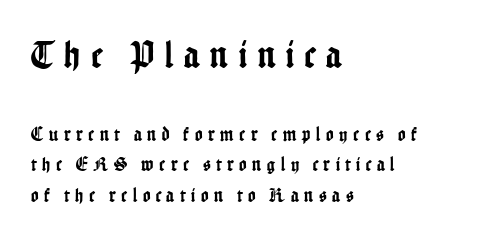
{"serif": "no", "italic": "no", "width": "condensed", "stroke_contrast": "low", "x_height": "medium", "monospaced": "no", "underline": "no", "align": "left", "line_spacing": "normal", "line_spacing_ratio": 1.53, "letter_spacing": "wide", "letter_spacing_em": 0.28, "larger_block": "first", "size_ratio": 1.95, "glyph_px": 39}
